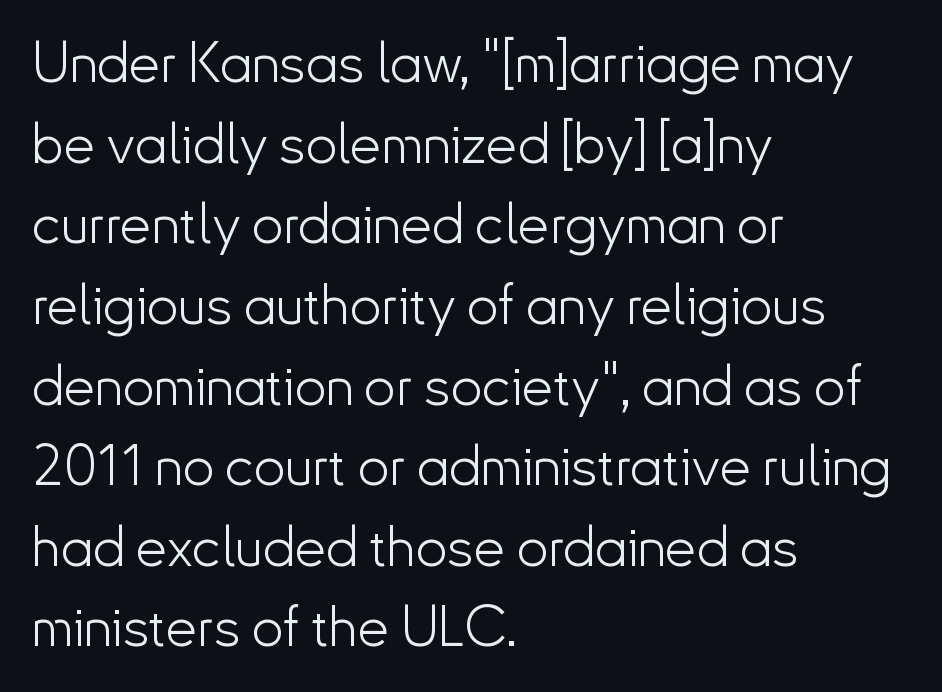
{"serif": "no", "italic": "no", "bold": "no", "weight": "light", "width": "normal", "stroke_contrast": "low", "x_height": "small", "monospaced": "no", "underline": "no", "align": "left", "line_spacing": "normal", "line_spacing_ratio": 1.44, "letter_spacing": "normal", "letter_spacing_em": 0.0, "glyph_px": 56}
